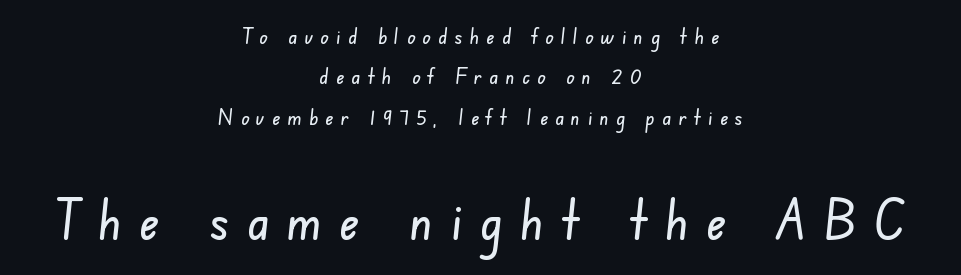
The image shows 54 px condensed sans-serif type; set centered, line spacing 1.83x, unusually wide letter spacing (+0.33 em), not underlined; the second (bottom) block is 2.45x larger; low stroke contrast and a small x-height.
